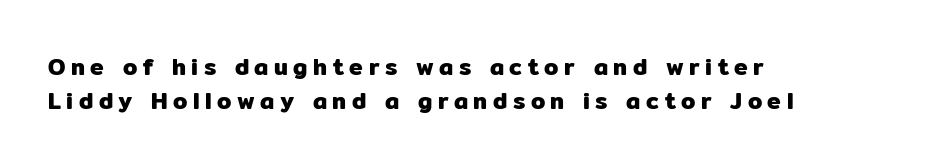
Q: Is the text italic (slanted)? A: No, it is upright.
Q: Is the text underlined? A: No.
Q: How is the paragraph aligned? A: Left-aligned.
Q: Is the spacing between letters normal or unusually wide? A: Unusually wide.
Q: Is the spacing between lines tight, normal or loose? A: Normal.
